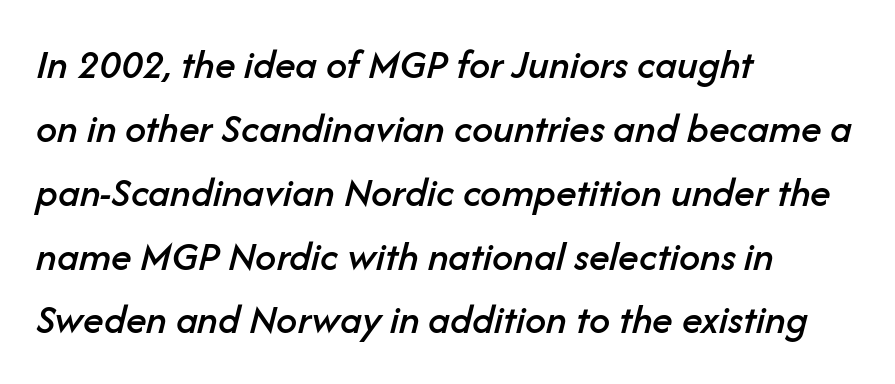
{"italic": "yes", "lean": "right", "slant_degrees": 14, "width": "normal", "stroke_contrast": "low", "x_height": "medium", "monospaced": "no", "underline": "no", "align": "left", "line_spacing": "normal", "line_spacing_ratio": 1.52, "letter_spacing": "normal", "letter_spacing_em": 0.0, "glyph_px": 42}
